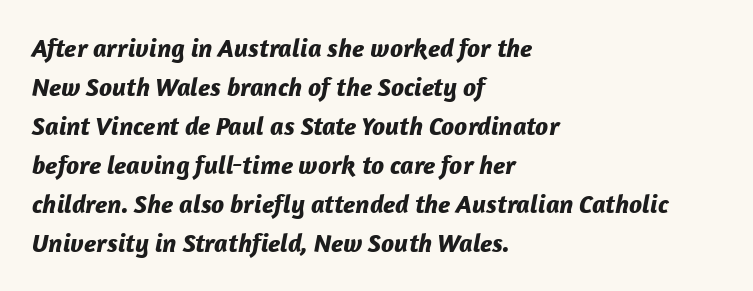
A typesetter would call this zero additional tracking. Heavy-handed strokes throughout: this text is bold. If you measured baseline to baseline, you'd find a middling distance. The lettering tilts uniformly, giving the passage an italic look. The space directly below the letters is spotless.
